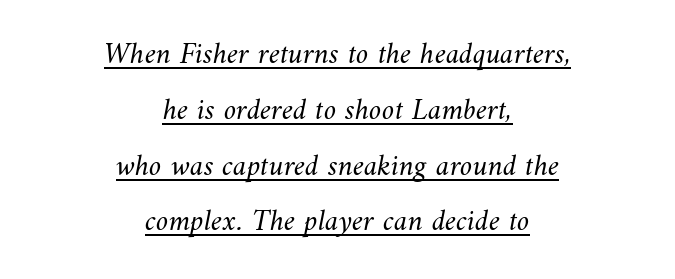
The letters look calm and open, with moderate or lighter stems. Looks like regular typesetting: each glyph gets only the width it needs. Underline: present. The typesetter chose a symmetrical, centered arrangement here. Spacing between characters is what you'd get straight out of the box.
